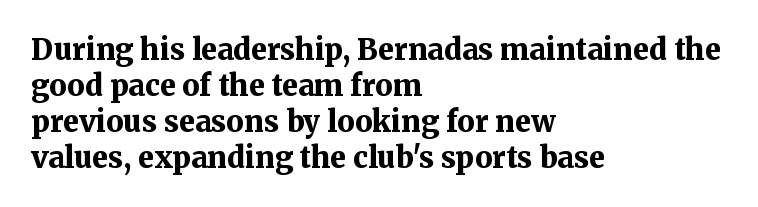
Q: Is the text bold? A: Yes.
Q: Is the text italic (slanted)? A: No, it is upright.
Q: Is the typeface a serif or a sans-serif typeface? A: Serif.
Q: Is the text underlined? A: No.
Q: How is the paragraph aligned? A: Left-aligned.
Q: Is the spacing between letters normal or unusually wide? A: Normal.
Q: Width (condensed, normal, or wide)? A: Normal.
Q: Stroke contrast? A: Medium.
Q: x-height? A: Medium.
Q: Monospaced? A: No.
